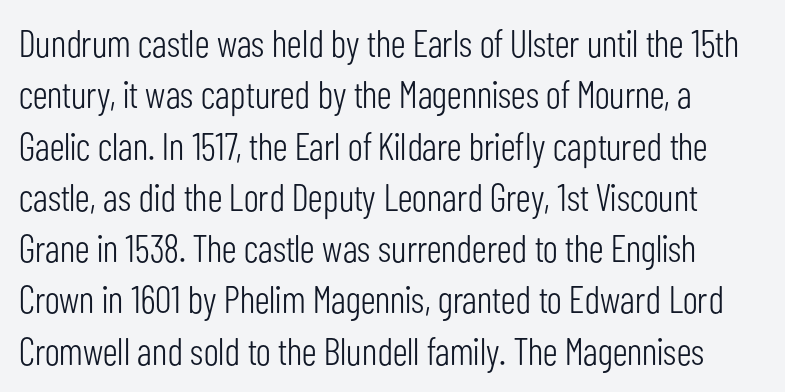
Q: Is the text bold? A: No.
Q: Is the text italic (slanted)? A: No, it is upright.
Q: Is the typeface a serif or a sans-serif typeface? A: Sans-serif.
Q: Is the text underlined? A: No.
Q: Is the spacing between letters normal or unusually wide? A: Normal.
Q: Is the spacing between lines tight, normal or loose? A: Normal.
Q: Width (condensed, normal, or wide)? A: Condensed.
Q: Stroke contrast? A: Low.
Q: x-height? A: Medium.
Q: Monospaced? A: No.
